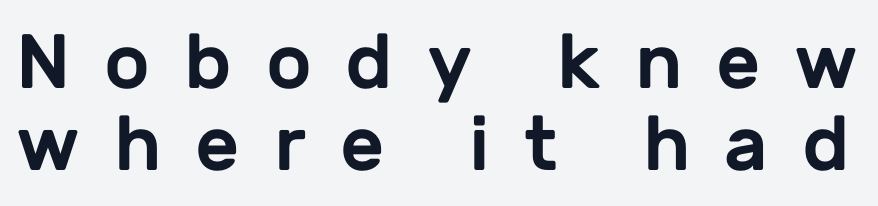
{"serif": "no", "italic": "no", "width": "normal", "stroke_contrast": "low", "x_height": "medium", "monospaced": "no", "underline": "no", "line_spacing": "tight", "line_spacing_ratio": 1.06, "letter_spacing": "wide", "letter_spacing_em": 0.44, "glyph_px": 77}
